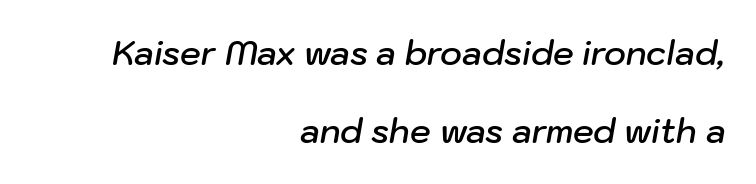
These lines stand farther apart than default settings would place them. The compositor pushed each line to the right boundary. Looking at the ascenders, they clearly lean. Glance below the letters and you will spot only blank space. The face used here is proportionally spaced, like ordinary book or web type.
